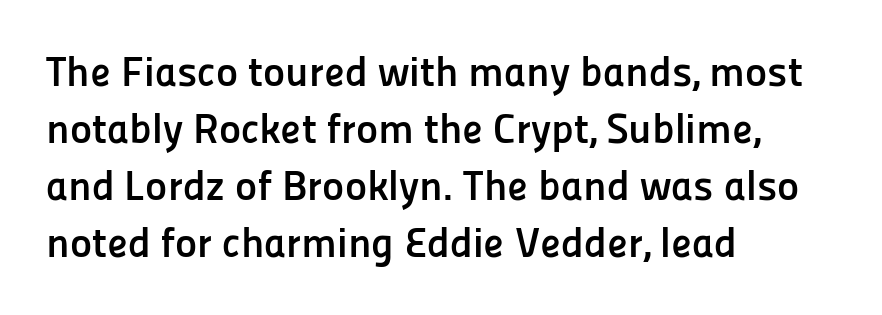
{"serif": "no", "italic": "no", "bold": "yes", "weight": "semibold", "width": "normal", "stroke_contrast": "low", "x_height": "medium", "monospaced": "no", "underline": "no", "align": "left", "line_spacing": "normal", "line_spacing_ratio": 1.36, "letter_spacing": "normal", "letter_spacing_em": 0.0, "glyph_px": 42}
